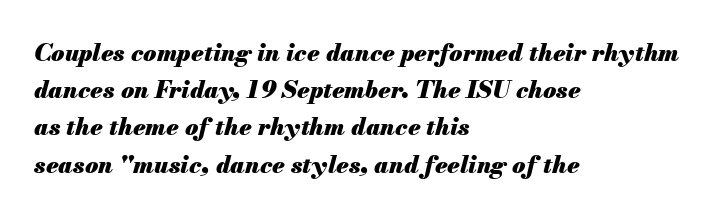
The image shows 24 px bold type, italic (leaning right); set left-aligned, normal line spacing (1.55x), normal letter spacing, not underlined.
